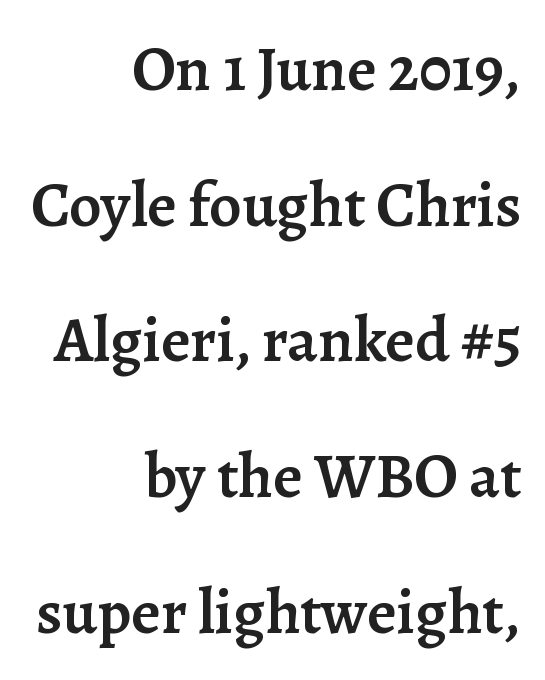
The image shows 64 px semibold serif type, upright; set right-aligned, loose line spacing (2.12x), normal letter spacing, not underlined; low stroke contrast and a medium x-height.
